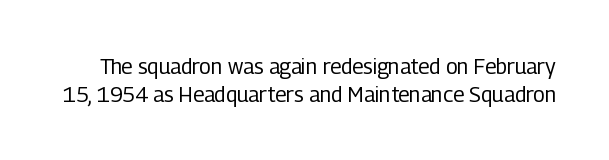
The image shows 21 px text type, upright; set normal line spacing (1.32x), normal letter spacing, not underlined.
